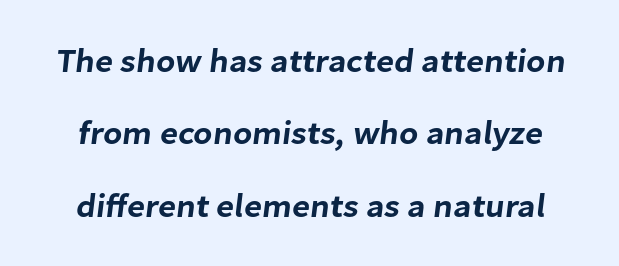
The image shows 33 px sans-serif type; set loose line spacing (2.19x), normal letter spacing, not underlined; low stroke contrast and a medium x-height.
